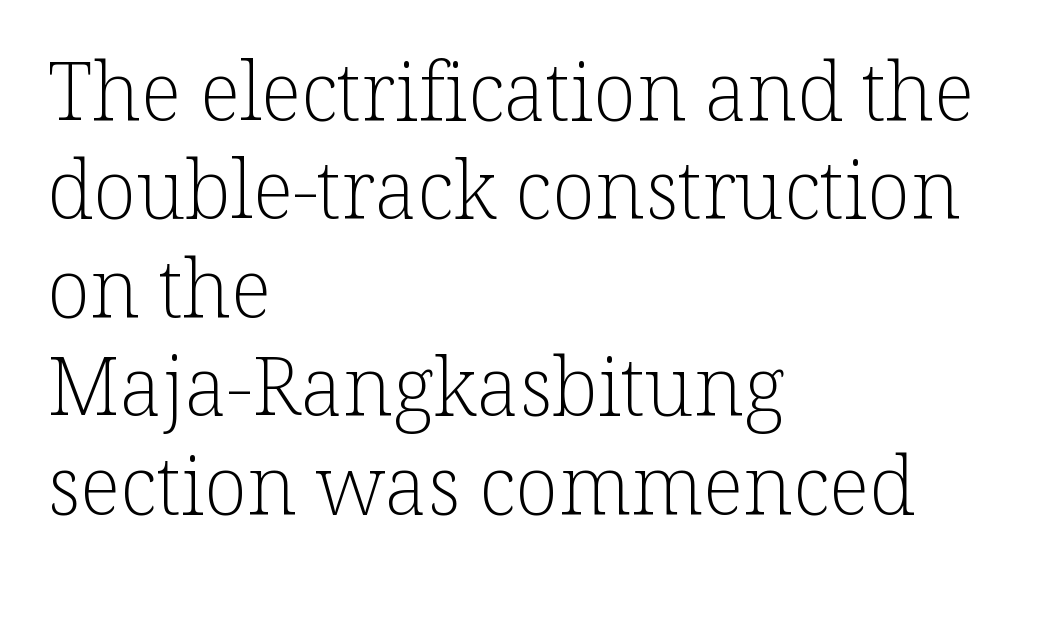
The image shows 80 px light serif type, upright; set left-aligned, line spacing 1.23x, normal letter spacing, not underlined; low stroke contrast and a medium x-height.
